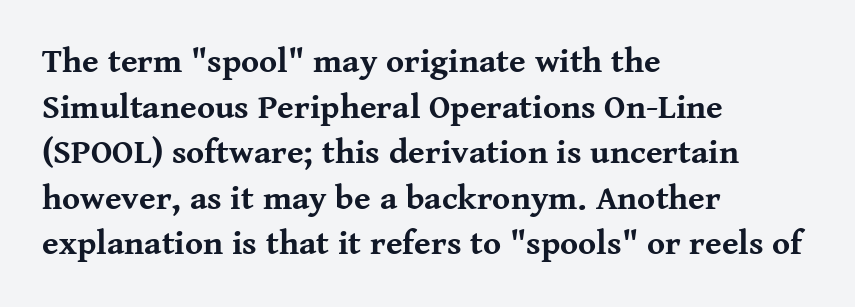
The passage shown is typed in a proportional face where columns would drift. Observe the ordinary spacing: letters are neighbours, not strangers. Line beginnings align vertically; line endings do not. Note: serifs present on the glyphs. The glyphs are unaccompanied by any horizontal stroke below them.
